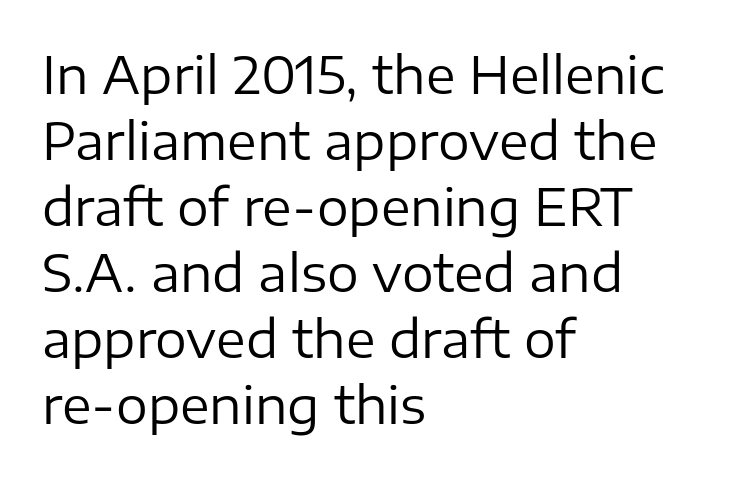
Horizontal alignment here is leftward, the default for most running prose. The strip under each line holds only bare page. Letterform terminals end flat and unadorned throughout the passage. The rendering uses natural spacing where letterforms have individual widths. What's the leading like? Ordinary, nothing unusual.
